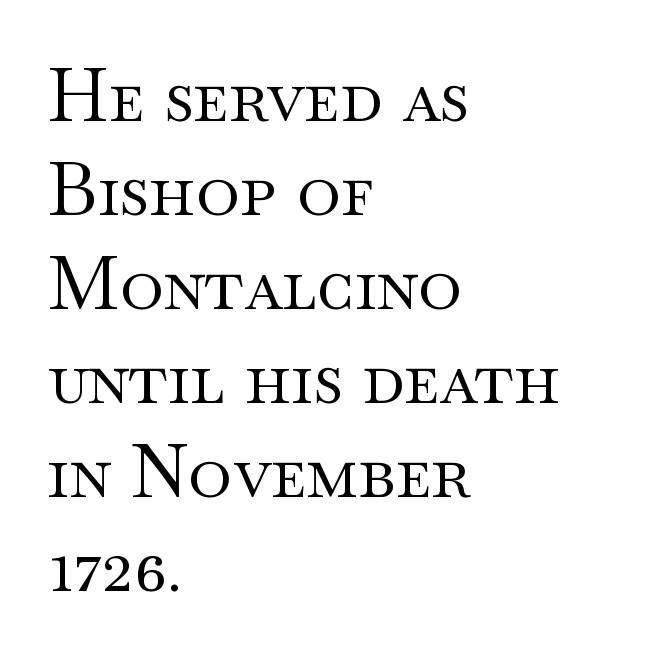
{"serif": "yes", "italic": "no", "bold": "no", "weight": "regular", "width": "wide", "stroke_contrast": "medium", "x_height": "small", "monospaced": "no", "underline": "no", "align": "left", "line_spacing": "normal", "line_spacing_ratio": 1.27, "letter_spacing": "normal", "letter_spacing_em": 0.0, "glyph_px": 74}
